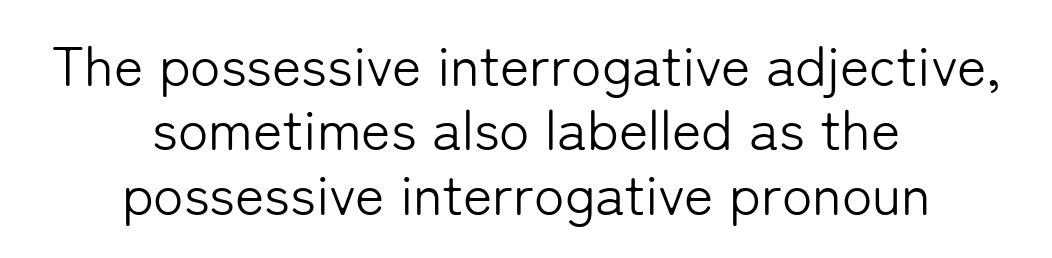
{"serif": "no", "italic": "no", "bold": "no", "weight": "light", "width": "normal", "stroke_contrast": "low", "x_height": "medium", "monospaced": "no", "underline": "no", "align": "center", "line_spacing": "tight", "line_spacing_ratio": 1.15, "letter_spacing": "normal", "letter_spacing_em": 0.0, "glyph_px": 56}
